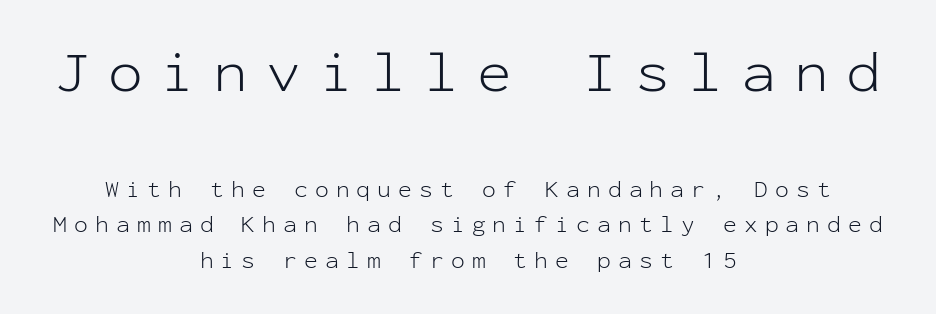
The image shows 58 px light sans-serif type, upright, monospaced; set centered, normal line spacing (1.54x), unusually wide letter spacing (+0.31 em), not underlined; the first (top) block is 2.52x larger; low stroke contrast and a medium x-height.
